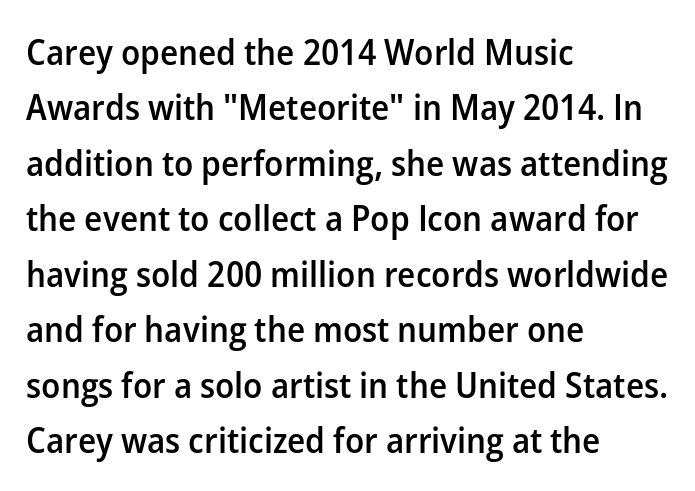
Is there much room between lines? A standard amount, neither cramped nor airy. Nobody drew a line under any word here. The designer went with a sans here, leaving each stem footless. The gaps between neighbouring characters are ordinary and unremarkable. The face used here is proportionally spaced, like ordinary book or web type. Horizontally, the lines are justified to the leading edge only.
